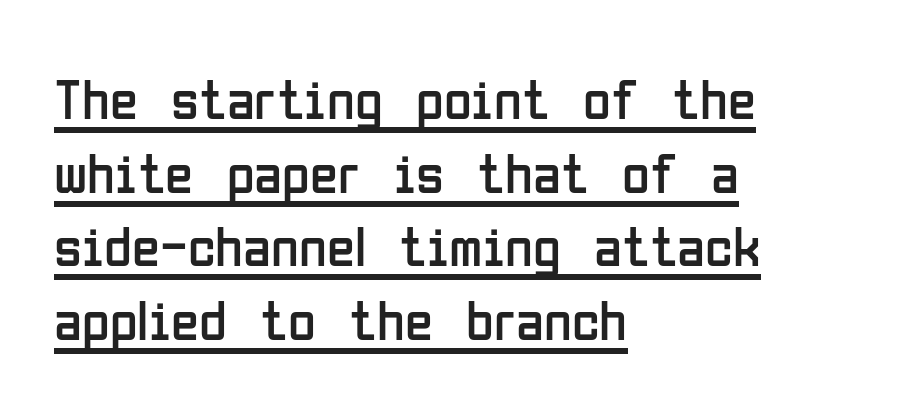
Q: Is the text bold? A: No.
Q: Is the text italic (slanted)? A: No, it is upright.
Q: Is the typeface a serif or a sans-serif typeface? A: Sans-serif.
Q: Is the text underlined? A: Yes.
Q: How is the paragraph aligned? A: Left-aligned.
Q: Is the spacing between letters normal or unusually wide? A: Normal.
Q: Is the spacing between lines tight, normal or loose? A: Normal.
Q: Width (condensed, normal, or wide)? A: Condensed.
Q: Stroke contrast? A: Low.
Q: x-height? A: Medium.
Q: Monospaced? A: No.
